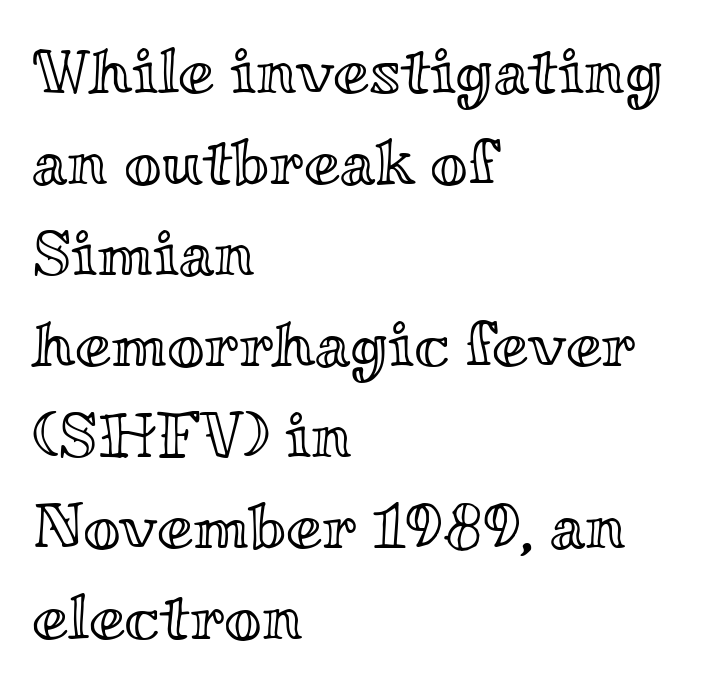
The lines sit at an ordinary, default distance from one another. Does the lettering tilt? It doesn't — this is upright. The words here are not underlined. You could not count columns in this text — the font is proportionally spaced.
